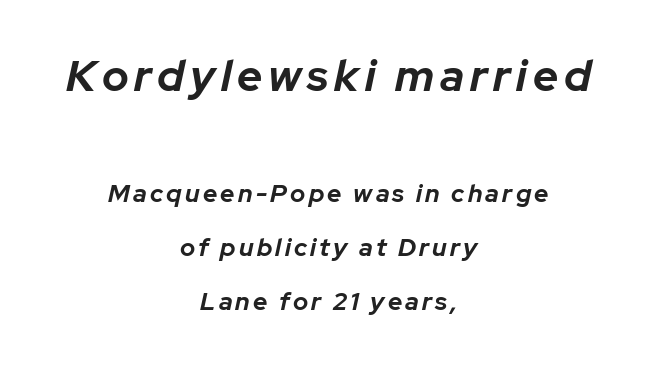
This sample has the flowing, uneven cadence of proportional lettering. You can tell it's italic because the verticals aren't actually vertical. Only glyphs here, with clear space below each row. Vertically, the passage feels expansive, rows floating well apart.
